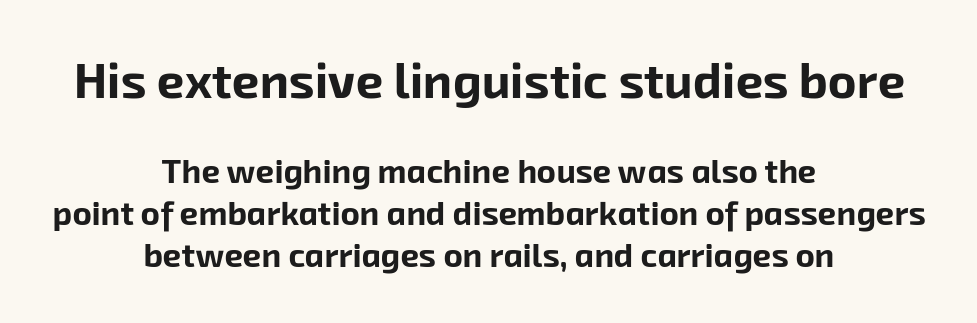
The rendering positions every line midway between the sides. Horizontal bands of white between lines are of average thickness. The strip under each line holds only bare page. Character widths vary here, with narrow letters taking less room than wide ones.
